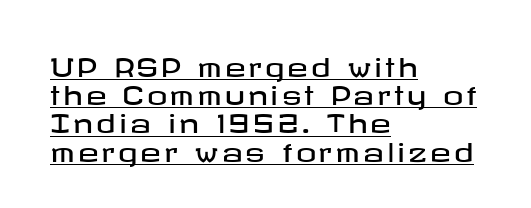
The image shows 25 px text type, upright; set left-aligned, tight line spacing (1.13x), underlined.
